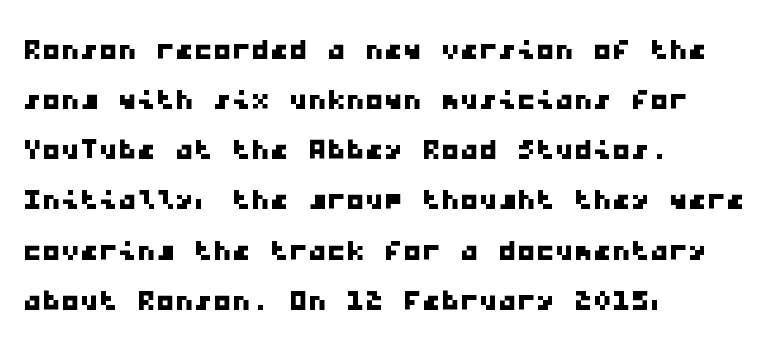
Q: Is the typeface a serif or a sans-serif typeface? A: Sans-serif.
Q: Is the text underlined? A: No.
Q: How is the paragraph aligned? A: Left-aligned.
Q: Is the spacing between letters normal or unusually wide? A: Normal.
Q: Is the spacing between lines tight, normal or loose? A: Normal.
Q: Width (condensed, normal, or wide)? A: Wide.
Q: Stroke contrast? A: Low.
Q: x-height? A: Medium.
Q: Monospaced? A: Yes.
